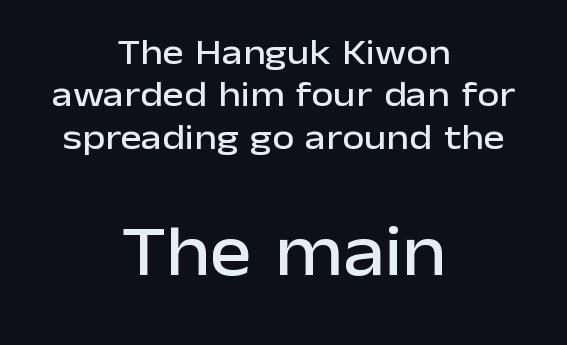
Q: Is the text italic (slanted)? A: No, it is upright.
Q: Is the typeface a serif or a sans-serif typeface? A: Sans-serif.
Q: Is the text underlined? A: No.
Q: How is the paragraph aligned? A: Centered.
Q: Is the spacing between letters normal or unusually wide? A: Normal.
Q: Which block of text is set in a larger size, the first (top) or the second (bottom)? A: The second (bottom) one.
Q: Width (condensed, normal, or wide)? A: Normal.
Q: Stroke contrast? A: Low.
Q: x-height? A: Medium.
Q: Monospaced? A: No.
